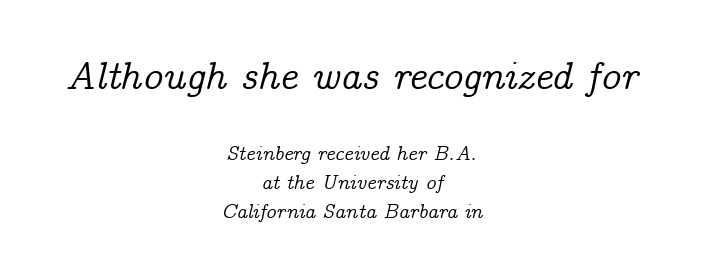
The image shows 39 px serif type, italic (leaning right); set centered, normal line spacing (1.45x), normal letter spacing, not underlined; the first (top) block is 1.95x larger; low stroke contrast and a medium x-height.
